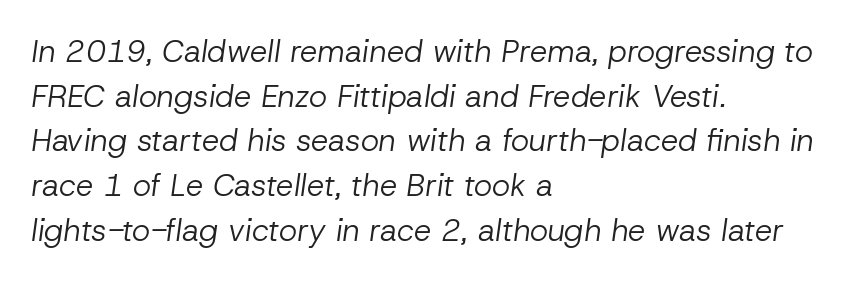
In CSS terms this would be text-align: left. Honestly, the letter spacing is just normal — you wouldn't notice it. Successive baselines arrive at the customary interval. Weight: not bold — regular or lighter. A clean baseline with only descenders dipping below it.
